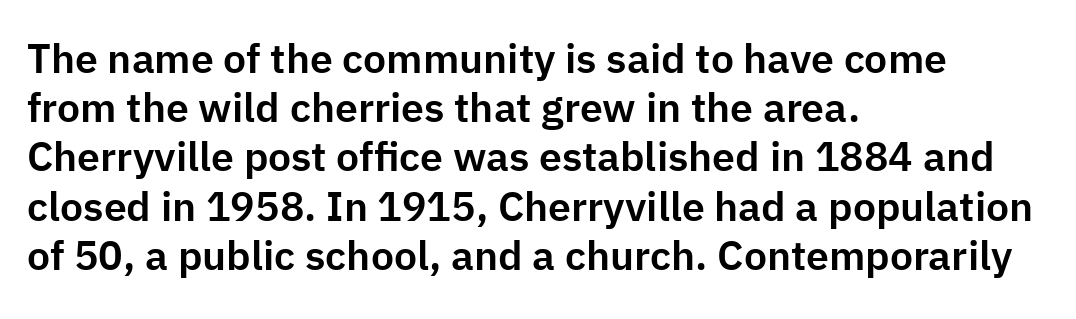
The rendering anchors every line to the left-hand side. Inter-character spacing is left at the font's built-in metrics. Spacing verdict: proportional, widths tailored to each character. What kind of face is this? One without serifs — a sans.
